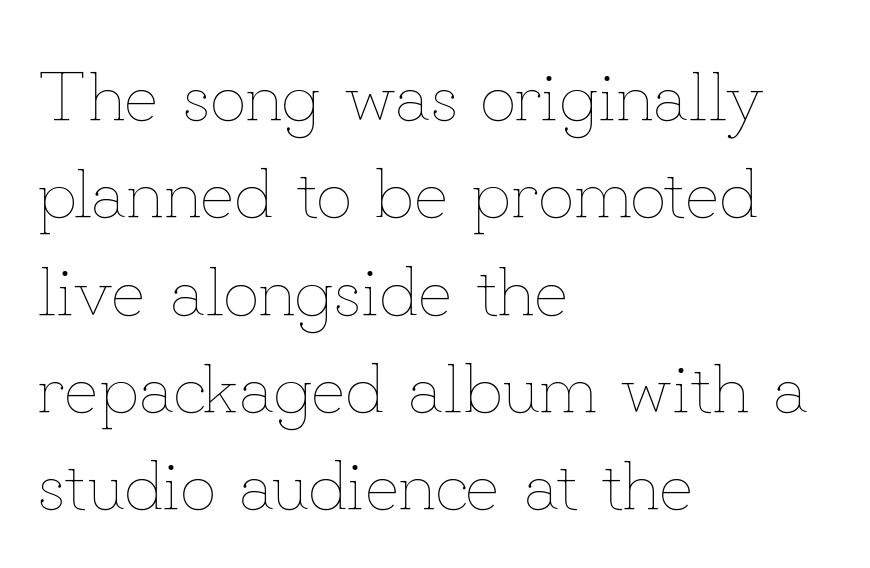
{"italic": "no", "bold": "no", "weight": "thin", "width": "normal", "stroke_contrast": "low", "x_height": "small", "monospaced": "no", "underline": "no", "align": "left", "line_spacing": "normal", "line_spacing_ratio": 1.37, "letter_spacing": "normal", "letter_spacing_em": 0.0, "glyph_px": 71}
